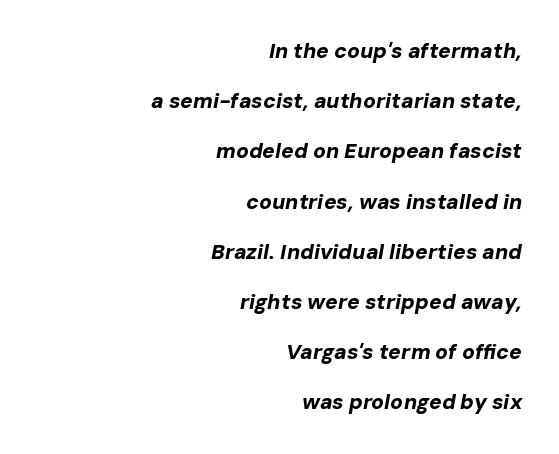
The rendering anchors every line to the right-hand side. The specimen omits any rule beneath the text block's lines. Notice how thick the strokes are: this is what a full bold looks like. The font's italic variant was chosen for this text.
